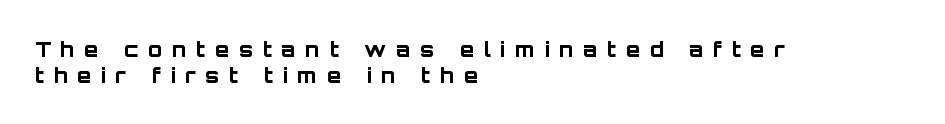
Q: Is the text bold? A: Yes.
Q: Is the text italic (slanted)? A: No, it is upright.
Q: Is the text underlined? A: No.
Q: How is the paragraph aligned? A: Left-aligned.
Q: Is the spacing between letters normal or unusually wide? A: Unusually wide.
